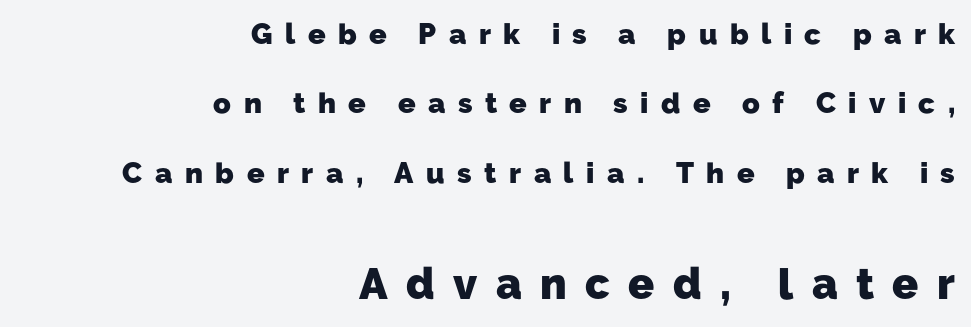
Q: Is the text bold? A: Yes.
Q: Is the typeface a serif or a sans-serif typeface? A: Sans-serif.
Q: Is the text underlined? A: No.
Q: How is the paragraph aligned? A: Right-aligned.
Q: Is the spacing between letters normal or unusually wide? A: Unusually wide.
Q: Is the spacing between lines tight, normal or loose? A: Loose.
Q: Which block of text is set in a larger size, the first (top) or the second (bottom)? A: The second (bottom) one.
Q: Width (condensed, normal, or wide)? A: Normal.
Q: Stroke contrast? A: Low.
Q: x-height? A: Medium.
Q: Monospaced? A: No.
